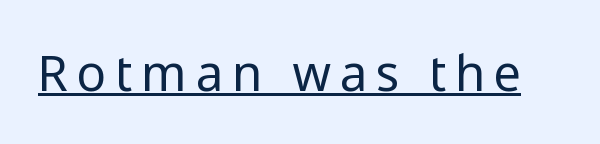
{"serif": "no", "italic": "no", "bold": "no", "weight": "regular", "width": "normal", "stroke_contrast": "low", "x_height": "medium", "monospaced": "no", "underline": "yes", "letter_spacing": "wide", "letter_spacing_em": 0.2, "glyph_px": 49}
